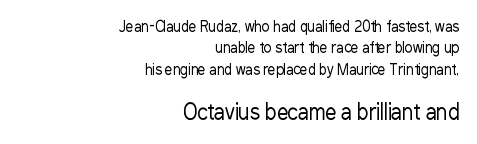
Q: Is the text bold? A: No.
Q: Is the text italic (slanted)? A: No, it is upright.
Q: Is the text underlined? A: No.
Q: How is the paragraph aligned? A: Right-aligned.
Q: Is the spacing between letters normal or unusually wide? A: Normal.
Q: Is the spacing between lines tight, normal or loose? A: Normal.
Q: Which block of text is set in a larger size, the first (top) or the second (bottom)? A: The second (bottom) one.
